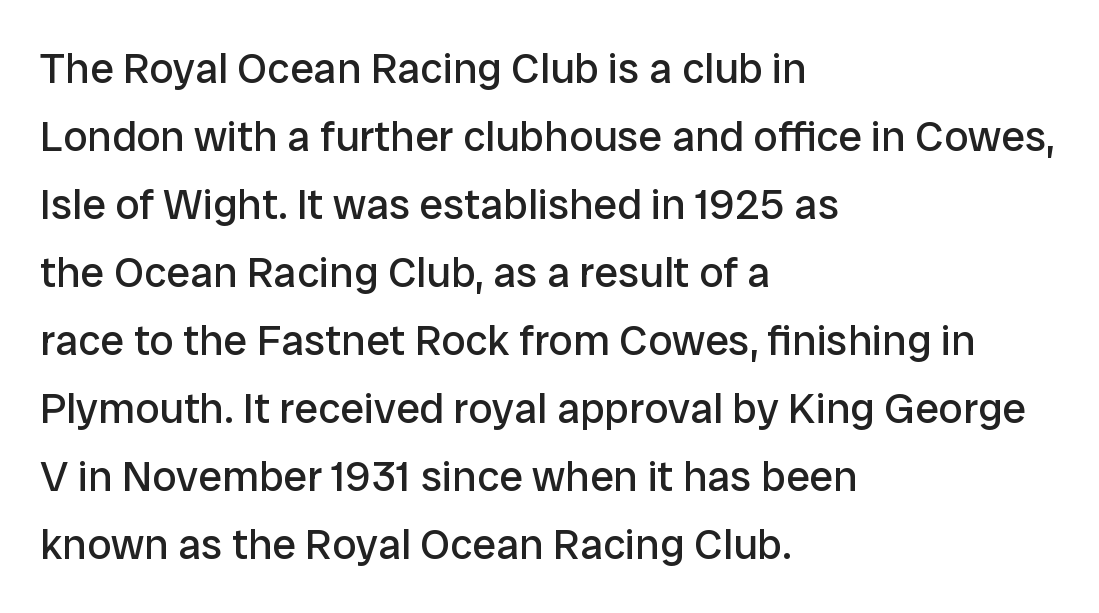
Q: Is the text bold? A: No.
Q: Is the text italic (slanted)? A: No, it is upright.
Q: Is the typeface a serif or a sans-serif typeface? A: Sans-serif.
Q: Is the text underlined? A: No.
Q: How is the paragraph aligned? A: Left-aligned.
Q: Is the spacing between letters normal or unusually wide? A: Normal.
Q: Is the spacing between lines tight, normal or loose? A: Normal.
Q: Width (condensed, normal, or wide)? A: Normal.
Q: Stroke contrast? A: Low.
Q: x-height? A: Medium.
Q: Monospaced? A: No.
